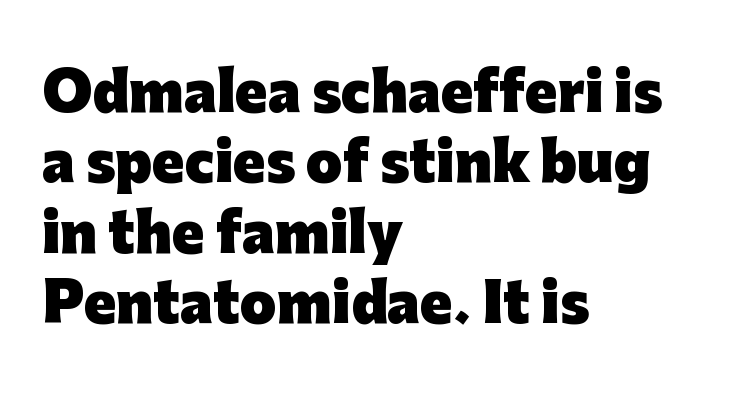
Q: Is the text bold? A: Yes.
Q: Is the text italic (slanted)? A: No, it is upright.
Q: Is the typeface a serif or a sans-serif typeface? A: Sans-serif.
Q: Is the text underlined? A: No.
Q: How is the paragraph aligned? A: Left-aligned.
Q: Is the spacing between letters normal or unusually wide? A: Normal.
Q: Is the spacing between lines tight, normal or loose? A: Normal.
Q: Width (condensed, normal, or wide)? A: Normal.
Q: Stroke contrast? A: Low.
Q: x-height? A: Medium.
Q: Monospaced? A: No.
